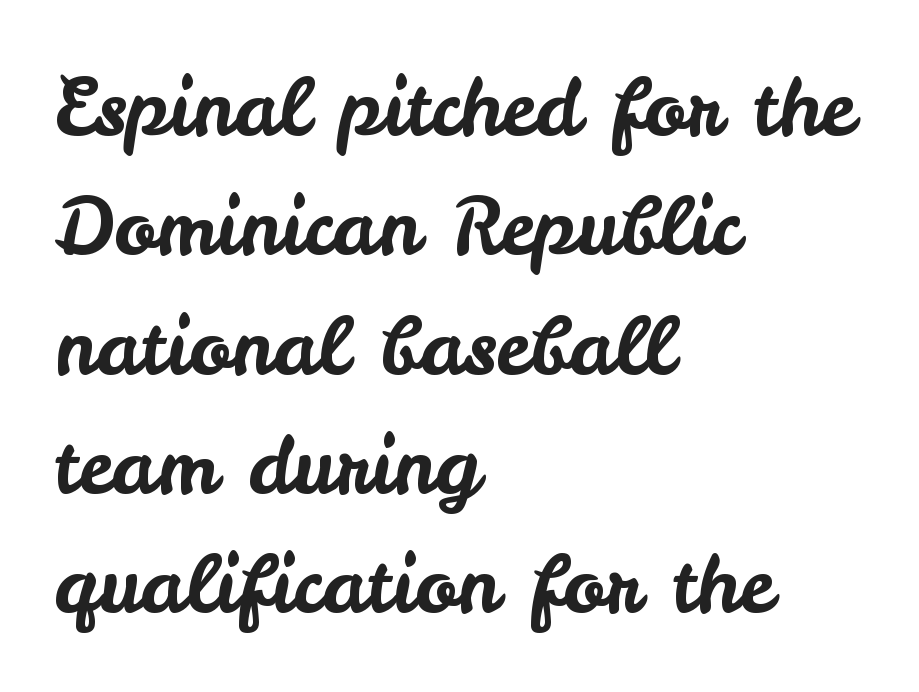
The gap between lines stays unmarked. Horizontal bands of white between lines are of average thickness. A typesetter would call this zero additional tracking. Note: no serifs on the glyphs.
